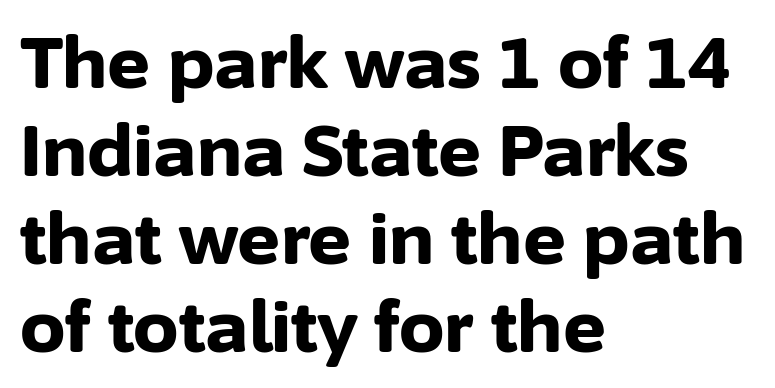
Q: Is the text bold? A: Yes.
Q: Is the text italic (slanted)? A: No, it is upright.
Q: Is the typeface a serif or a sans-serif typeface? A: Sans-serif.
Q: Is the text underlined? A: No.
Q: How is the paragraph aligned? A: Left-aligned.
Q: Is the spacing between letters normal or unusually wide? A: Normal.
Q: Width (condensed, normal, or wide)? A: Normal.
Q: Stroke contrast? A: Low.
Q: x-height? A: Medium.
Q: Monospaced? A: No.
